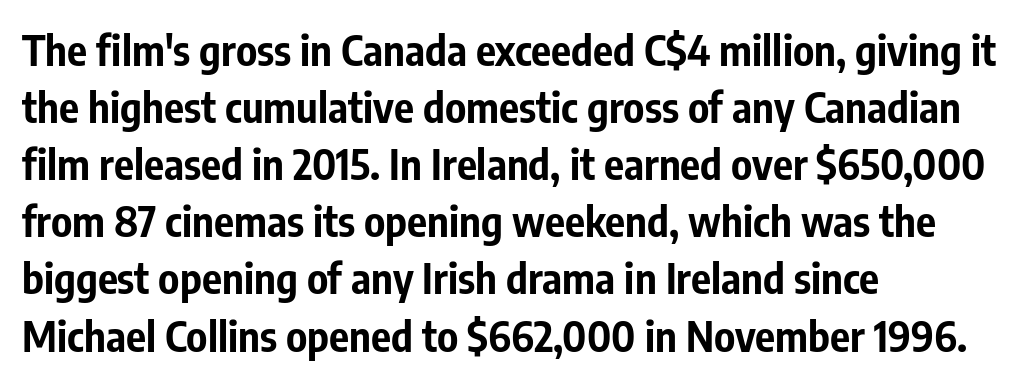
The image shows 42 px bold, condensed sans-serif type, upright; set left-aligned, normal line spacing (1.36x), normal letter spacing, not underlined; low stroke contrast and a medium x-height.
